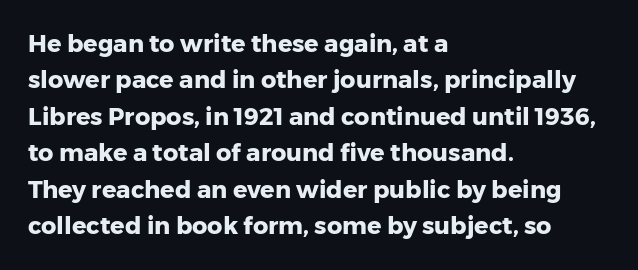
The designer left line spacing at the default. The horizontal fit of the characters is conventional and even. The specimen reads as upright at a glance. The passage shown is not underscored anywhere. The letters are bold, with thick, heavy strokes.
